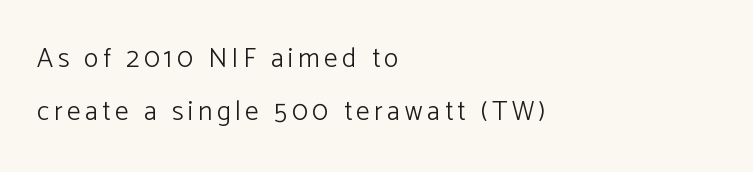
Q: Is the text bold? A: No.
Q: Is the text italic (slanted)? A: No, it is upright.
Q: Is the text underlined? A: No.
Q: How is the paragraph aligned? A: Left-aligned.
Q: Is the spacing between lines tight, normal or loose? A: Loose.
